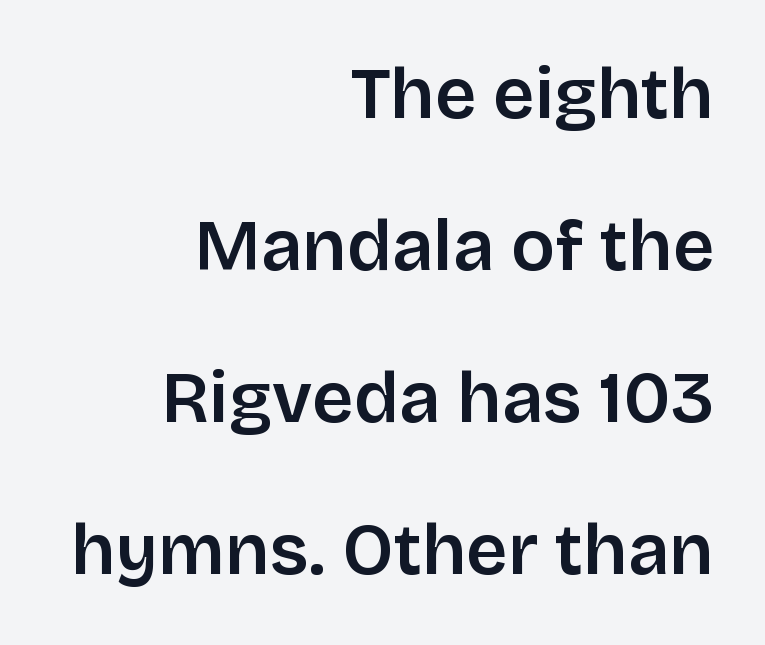
The image shows 72 px semibold sans-serif type, upright; set right-aligned, loose line spacing (2.11x), normal letter spacing, not underlined; low stroke contrast and a large x-height.
